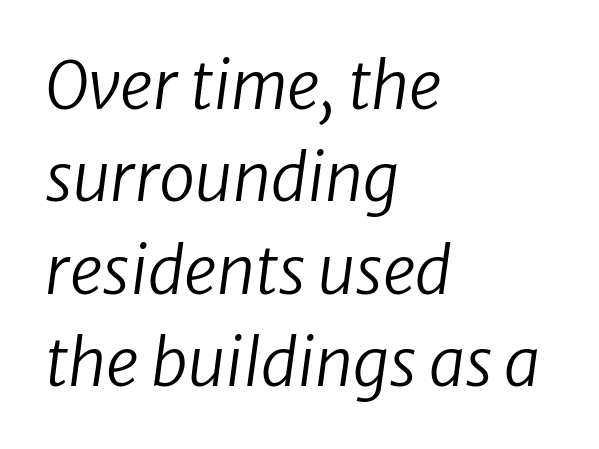
{"serif": "no", "bold": "no", "weight": "regular", "width": "normal", "stroke_contrast": "low", "x_height": "medium", "monospaced": "no", "underline": "no", "align": "left", "line_spacing": "normal", "line_spacing_ratio": 1.42, "letter_spacing": "normal", "letter_spacing_em": 0.0, "glyph_px": 65}
